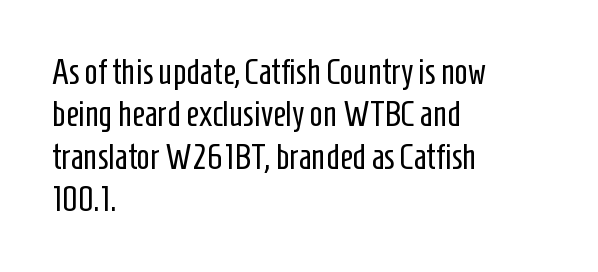
Q: Is the text bold? A: No.
Q: Is the text italic (slanted)? A: No, it is upright.
Q: Is the typeface a serif or a sans-serif typeface? A: Sans-serif.
Q: Is the text underlined? A: No.
Q: How is the paragraph aligned? A: Left-aligned.
Q: Is the spacing between letters normal or unusually wide? A: Normal.
Q: Width (condensed, normal, or wide)? A: Condensed.
Q: Stroke contrast? A: Low.
Q: x-height? A: Medium.
Q: Monospaced? A: No.
